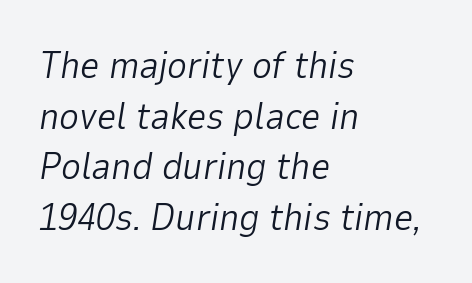
The image shows 38 px light type, italic (leaning right); set left-aligned, normal line spacing (1.33x), normal letter spacing, not underlined; low stroke contrast and a medium x-height.
